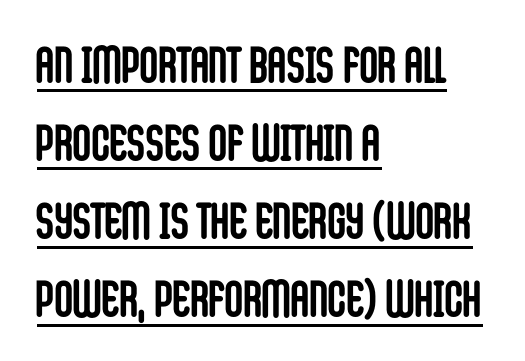
Q: Is the text bold? A: Yes.
Q: Is the text italic (slanted)? A: No, it is upright.
Q: Is the typeface a serif or a sans-serif typeface? A: Sans-serif.
Q: Is the text underlined? A: Yes.
Q: How is the paragraph aligned? A: Left-aligned.
Q: Is the spacing between letters normal or unusually wide? A: Normal.
Q: Is the spacing between lines tight, normal or loose? A: Normal.
Q: Width (condensed, normal, or wide)? A: Condensed.
Q: Stroke contrast? A: Low.
Q: x-height? A: Large.
Q: Monospaced? A: No.
